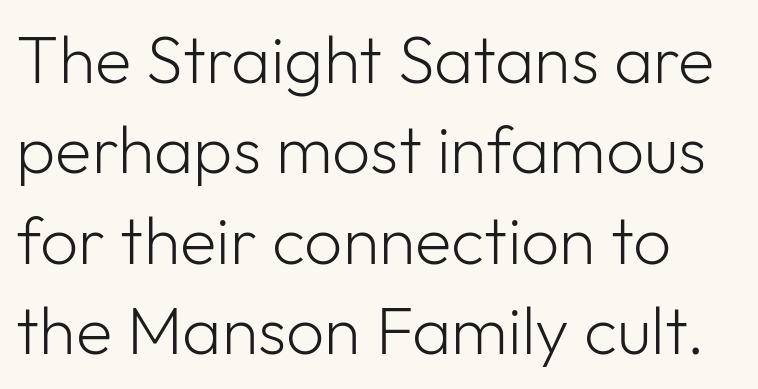
{"serif": "no", "italic": "no", "bold": "no", "weight": "light", "width": "normal", "stroke_contrast": "low", "x_height": "medium", "monospaced": "no", "underline": "no", "line_spacing": "normal", "line_spacing_ratio": 1.35, "letter_spacing": "normal", "letter_spacing_em": 0.0, "glyph_px": 67}
